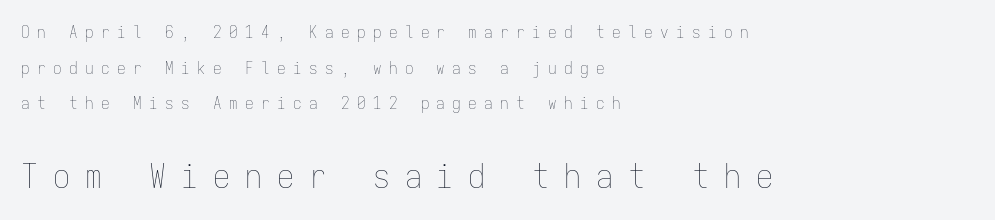
Q: Is the text bold? A: No.
Q: Is the text italic (slanted)? A: No, it is upright.
Q: Is the text underlined? A: No.
Q: How is the paragraph aligned? A: Left-aligned.
Q: Is the spacing between letters normal or unusually wide? A: Unusually wide.
Q: Is the spacing between lines tight, normal or loose? A: Loose.
Q: Which block of text is set in a larger size, the first (top) or the second (bottom)? A: The second (bottom) one.
Q: Width (condensed, normal, or wide)? A: Condensed.
Q: Stroke contrast? A: Low.
Q: x-height? A: Medium.
Q: Monospaced? A: Yes.
